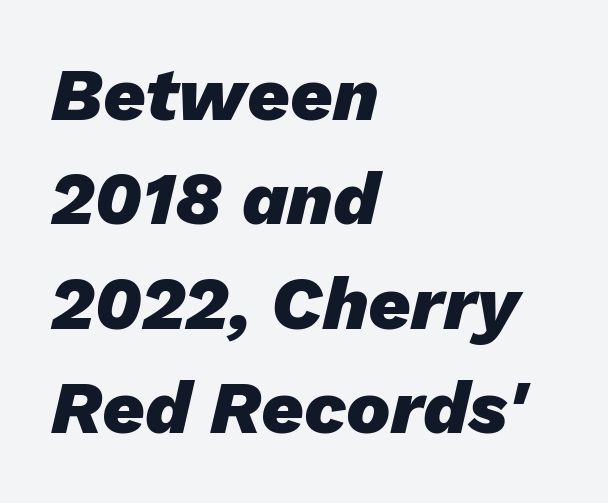
{"italic": "yes", "lean": "right", "slant_degrees": 13, "bold": "yes", "weight": "heavy", "width": "normal", "stroke_contrast": "low", "x_height": "medium", "monospaced": "no", "underline": "no", "align": "left", "line_spacing": "normal", "line_spacing_ratio": 1.41, "letter_spacing": "normal", "letter_spacing_em": 0.0, "glyph_px": 74}
